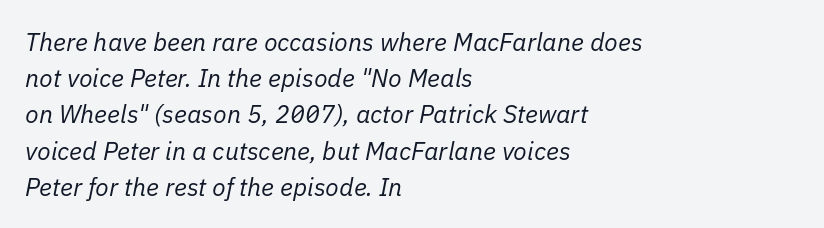
{"italic": "yes", "lean": "right", "slant_degrees": 11, "bold": "no", "underline": "no", "align": "left", "line_spacing": "normal", "line_spacing_ratio": 1.45, "letter_spacing": "normal", "letter_spacing_em": 0.0, "glyph_px": 25}
